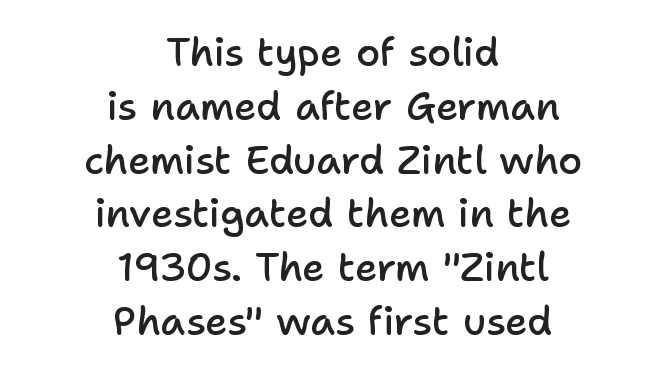
The image shows 39 px semibold sans-serif type, upright; set centered, normal line spacing (1.38x), normal letter spacing, not underlined; low stroke contrast and a medium x-height.
